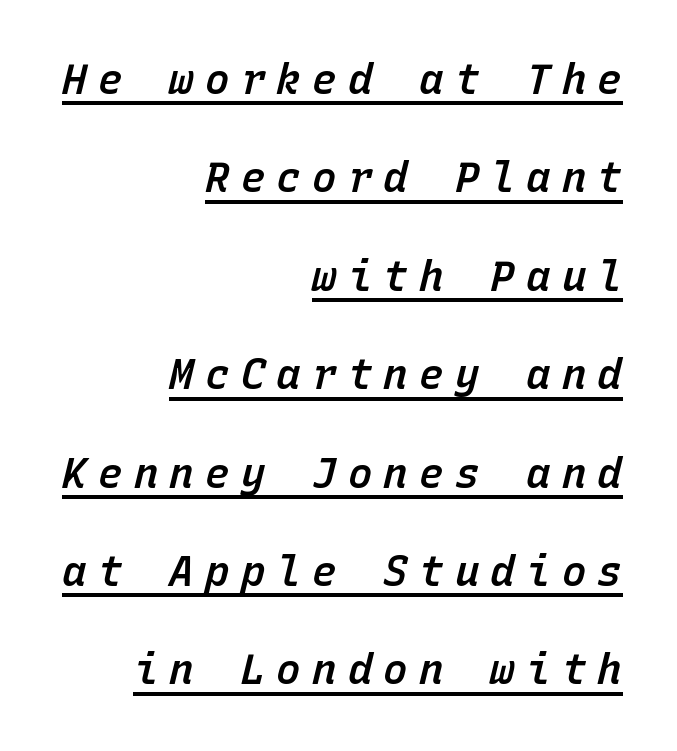
{"italic": "yes", "lean": "right", "slant_degrees": 15, "bold": "semi", "weight": "semibold", "width": "normal", "stroke_contrast": "low", "x_height": "medium", "monospaced": "yes", "underline": "yes", "align": "right", "line_spacing": "loose", "line_spacing_ratio": 2.4, "letter_spacing": "wide", "letter_spacing_em": 0.27, "glyph_px": 41}
